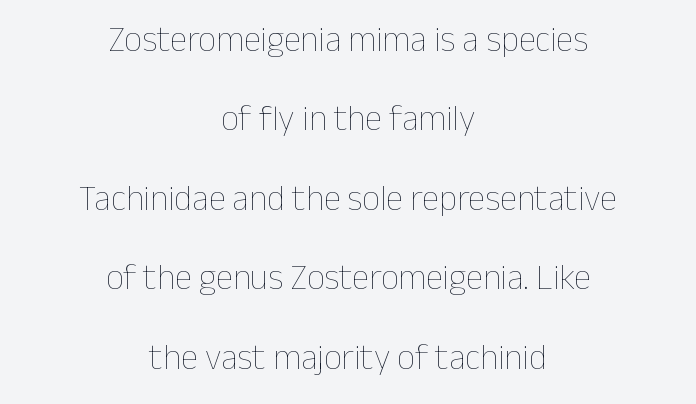
{"italic": "no", "bold": "no", "weight": "thin", "width": "normal", "stroke_contrast": "low", "x_height": "medium", "monospaced": "no", "underline": "no", "align": "center", "line_spacing": "loose", "line_spacing_ratio": 2.27, "letter_spacing": "normal", "letter_spacing_em": 0.0, "glyph_px": 35}
